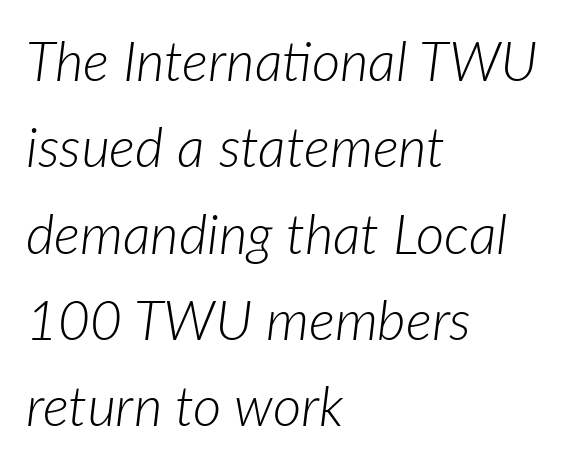
Q: Is the text bold? A: No.
Q: Is the text italic (slanted)? A: Yes, it leans right by about 7 degrees.
Q: Is the text underlined? A: No.
Q: How is the paragraph aligned? A: Left-aligned.
Q: Is the spacing between letters normal or unusually wide? A: Normal.
Q: Is the spacing between lines tight, normal or loose? A: Normal.
Q: Width (condensed, normal, or wide)? A: Normal.
Q: Stroke contrast? A: Low.
Q: x-height? A: Medium.
Q: Monospaced? A: No.
